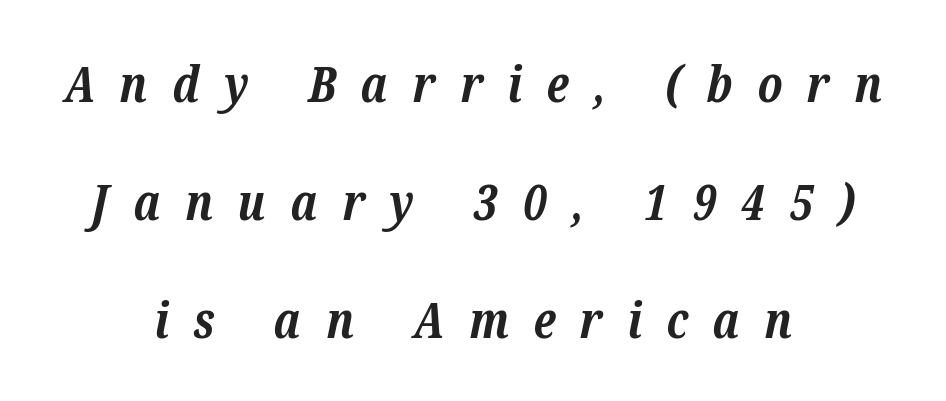
{"serif": "yes", "italic": "yes", "lean": "right", "slant_degrees": 12, "bold": "yes", "weight": "bold", "width": "normal", "stroke_contrast": "low", "x_height": "medium", "monospaced": "no", "underline": "no", "align": "center", "line_spacing": "loose", "line_spacing_ratio": 2.36, "letter_spacing": "wide", "letter_spacing_em": 0.49, "glyph_px": 50}
